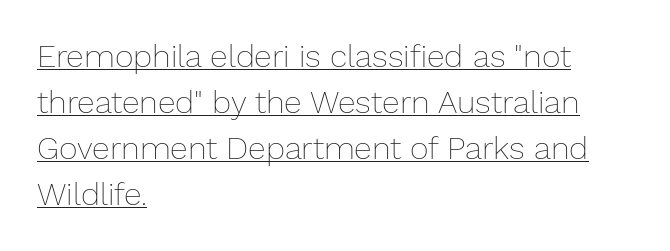
The letters sit at their default tracking, neither squeezed nor spread. The typography opts for an upright posture over an oblique one. A continuous stroke trails under the words, as in a hyperlink. The rows are spaced the way most documents space them.
